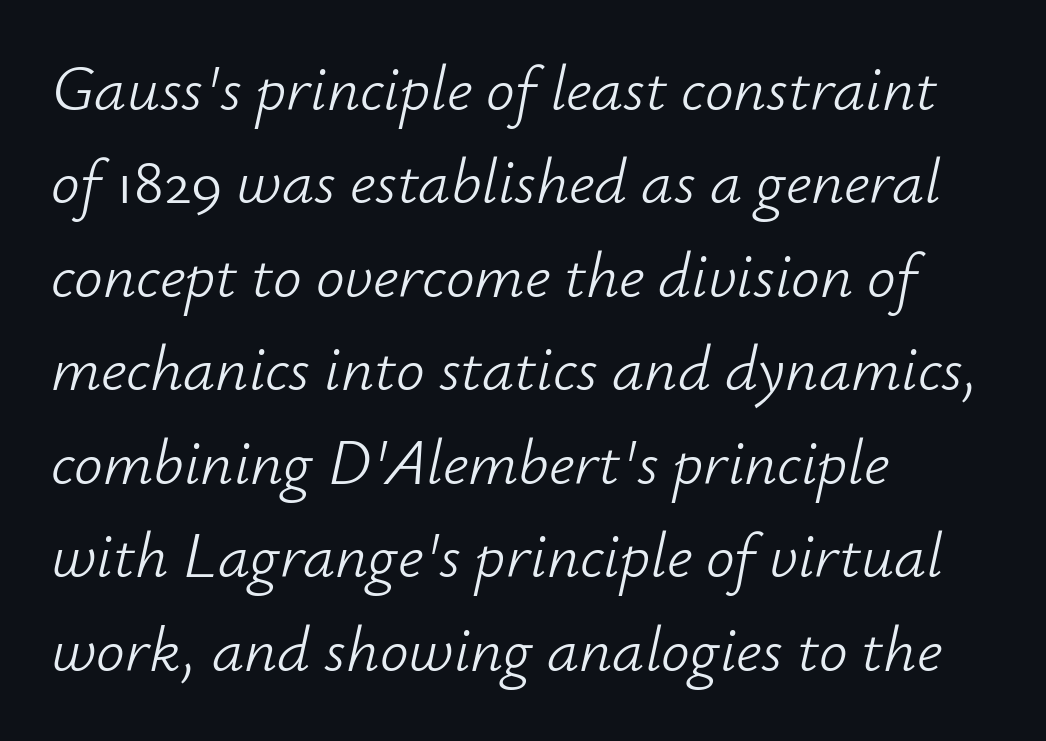
The image shows 64 px light type, italic (leaning right); set left-aligned, normal line spacing (1.46x), normal letter spacing, not underlined; low stroke contrast and a small x-height.
